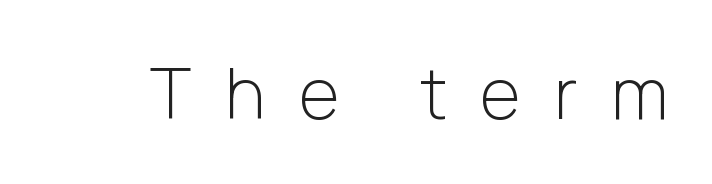
Check under the words: just untouched page. Stems here are at most as thick as an everyday book face. Character widths vary here, with narrow letters taking less room than wide ones. Nothing sits at the stroke ends, so this counts as sans-serif. If you drew a line through each stem, it would be perfectly vertical. Loose tracking; the words dissolve into strings of separated letters.
